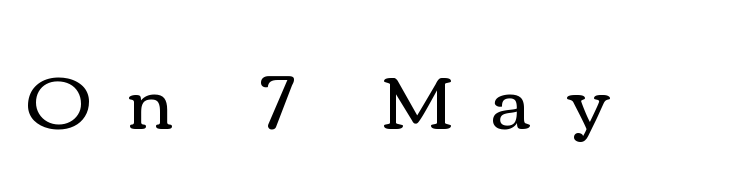
The image shows 74 px regular-weight, wide type, upright; set unusually wide letter spacing (+0.5 em), not underlined; medium stroke contrast and a medium x-height.
